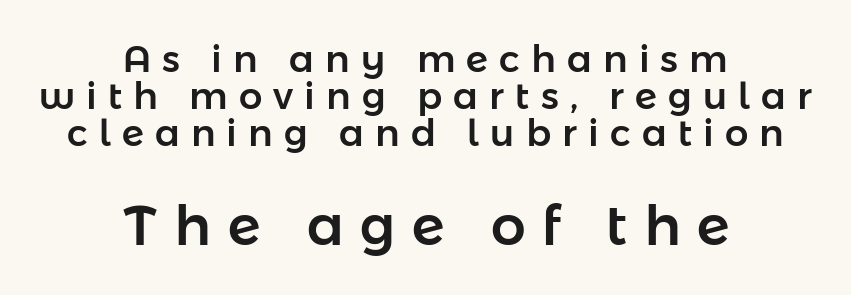
{"serif": "no", "italic": "no", "width": "normal", "stroke_contrast": "low", "x_height": "medium", "monospaced": "no", "underline": "no", "align": "center", "line_spacing": "tight", "line_spacing_ratio": 1.0, "letter_spacing": "wide", "letter_spacing_em": 0.3, "larger_block": "second", "size_ratio": 1.49, "glyph_px": 55}
